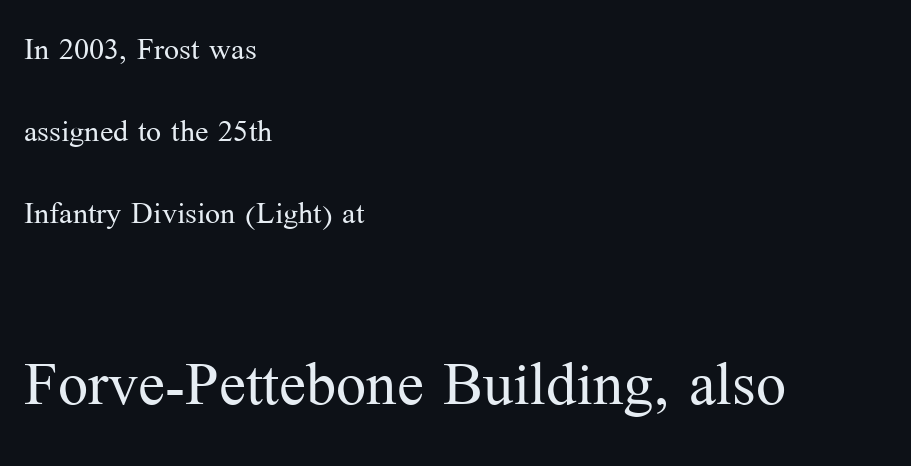
Q: Is the text bold? A: No.
Q: Is the text italic (slanted)? A: No, it is upright.
Q: Is the typeface a serif or a sans-serif typeface? A: Serif.
Q: Is the text underlined? A: No.
Q: How is the paragraph aligned? A: Left-aligned.
Q: Is the spacing between letters normal or unusually wide? A: Normal.
Q: Is the spacing between lines tight, normal or loose? A: Loose.
Q: Which block of text is set in a larger size, the first (top) or the second (bottom)? A: The second (bottom) one.
Q: Width (condensed, normal, or wide)? A: Normal.
Q: Stroke contrast? A: Medium.
Q: x-height? A: Medium.
Q: Monospaced? A: No.
